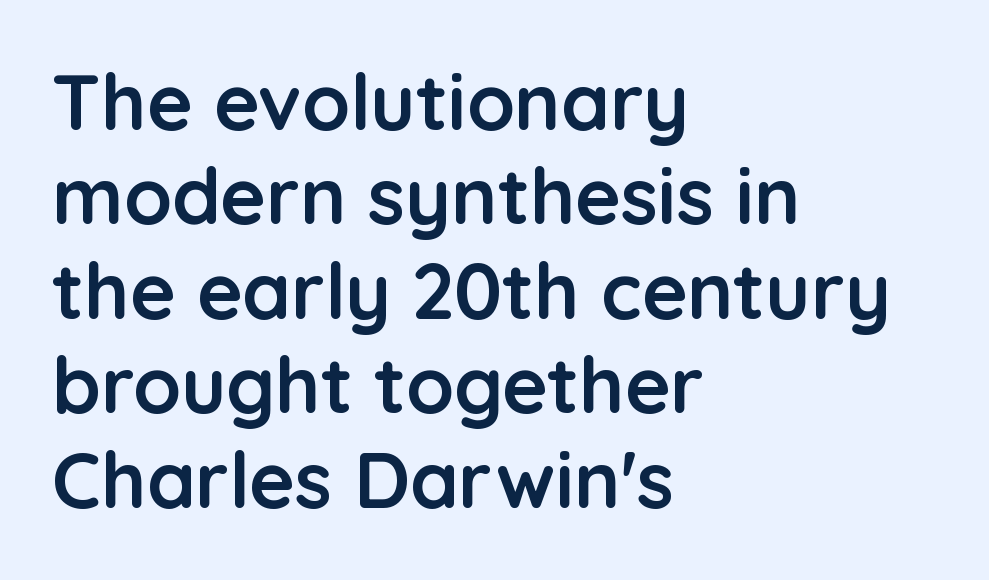
The image shows 78 px semibold sans-serif type, upright; set left-aligned, line spacing 1.21x, normal letter spacing, not underlined; low stroke contrast and a medium x-height.
